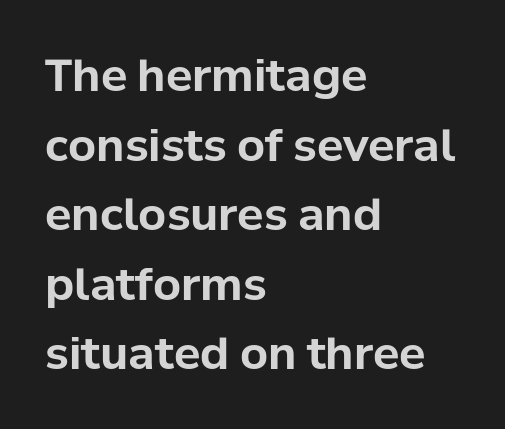
Q: Is the text bold? A: Yes.
Q: Is the text italic (slanted)? A: No, it is upright.
Q: Is the typeface a serif or a sans-serif typeface? A: Sans-serif.
Q: Is the text underlined? A: No.
Q: How is the paragraph aligned? A: Left-aligned.
Q: Is the spacing between letters normal or unusually wide? A: Normal.
Q: Is the spacing between lines tight, normal or loose? A: Normal.
Q: Width (condensed, normal, or wide)? A: Normal.
Q: Stroke contrast? A: Low.
Q: x-height? A: Medium.
Q: Monospaced? A: No.
